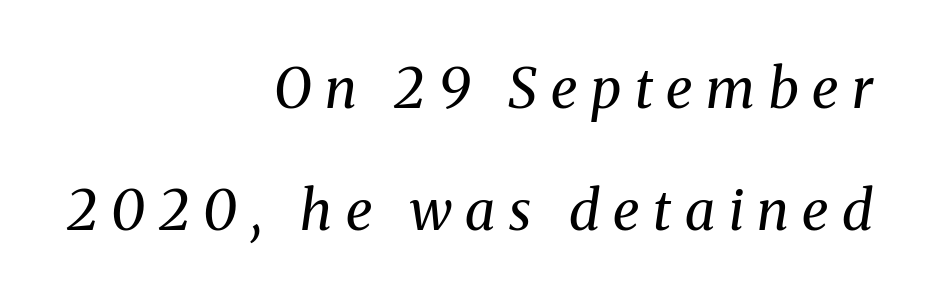
The image shows 55 px regular-weight serif type, italic (leaning right); set right-aligned, loose line spacing (2.22x), unusually wide letter spacing (+0.25 em), not underlined; medium stroke contrast and a medium x-height.
